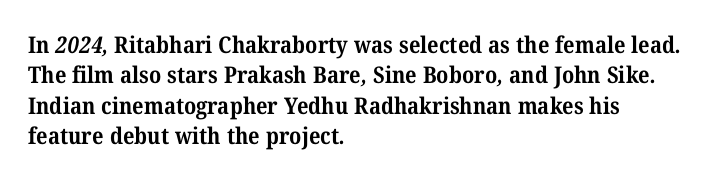
{"bold": "yes", "underline": "no", "align": "left", "line_spacing": "normal", "line_spacing_ratio": 1.32, "letter_spacing": "normal", "letter_spacing_em": 0.0, "glyph_px": 23}
